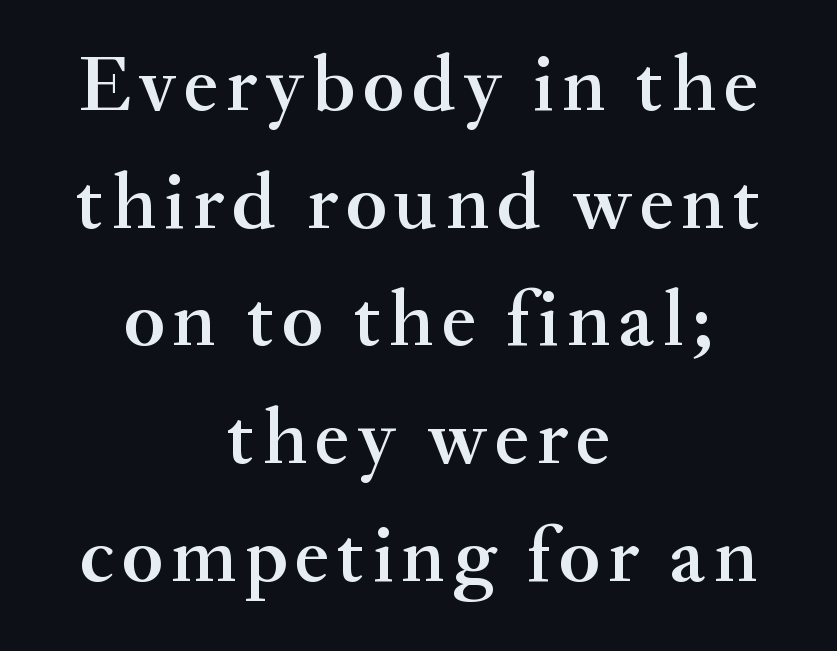
The image shows 79 px semibold serif type, upright; set centered, normal line spacing (1.49x), not underlined; medium stroke contrast and a small x-height.
